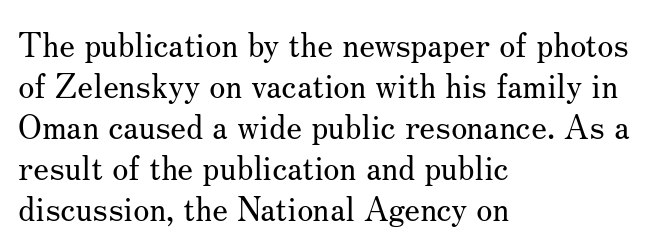
{"serif": "yes", "italic": "no", "bold": "no", "weight": "regular", "width": "normal", "stroke_contrast": "medium", "x_height": "small", "monospaced": "no", "underline": "no", "align": "left", "line_spacing_ratio": 1.24, "letter_spacing": "normal", "letter_spacing_em": 0.0, "glyph_px": 33}
